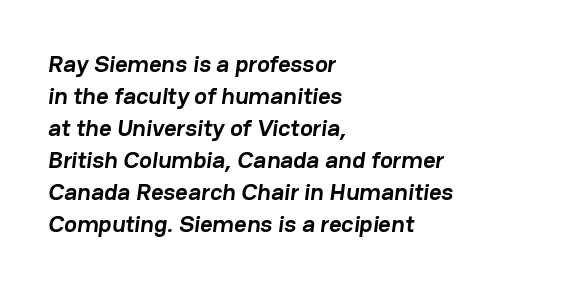
Q: Is the text bold? A: Yes.
Q: Is the text underlined? A: No.
Q: How is the paragraph aligned? A: Left-aligned.
Q: Is the spacing between letters normal or unusually wide? A: Normal.
Q: Is the spacing between lines tight, normal or loose? A: Normal.
